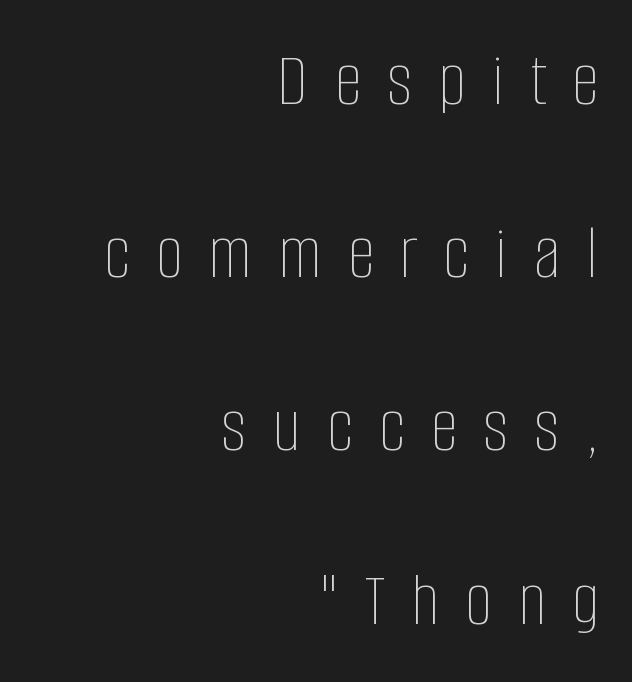
{"italic": "no", "bold": "no", "weight": "thin", "width": "condensed", "stroke_contrast": "low", "x_height": "large", "monospaced": "no", "underline": "no", "align": "right", "line_spacing": "loose", "line_spacing_ratio": 2.25, "letter_spacing": "wide", "letter_spacing_em": 0.34, "glyph_px": 77}
